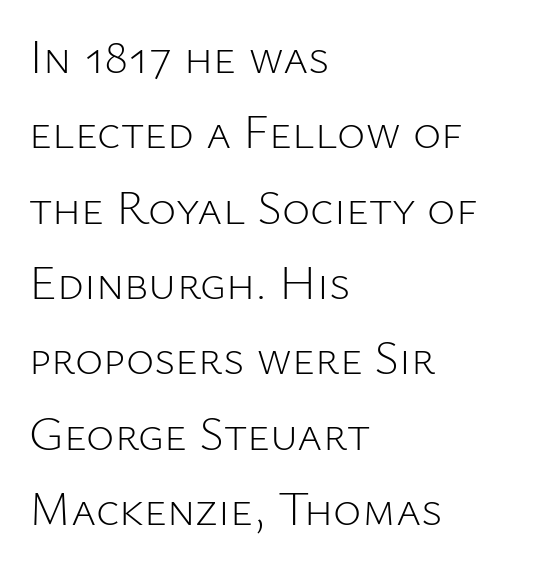
The passage shown stacks its lines at a standard gap. This rendering leaves character spacing at its baseline value. Just letters on the line, the space beneath them empty. A light-to-regular cut is what we see here.
